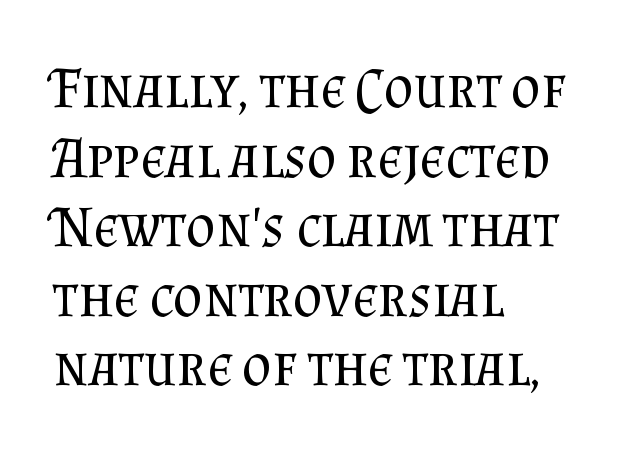
The image shows 57 px regular-weight serif type, upright; set left-aligned, line spacing 1.22x, normal letter spacing, not underlined; medium stroke contrast and a small x-height.
